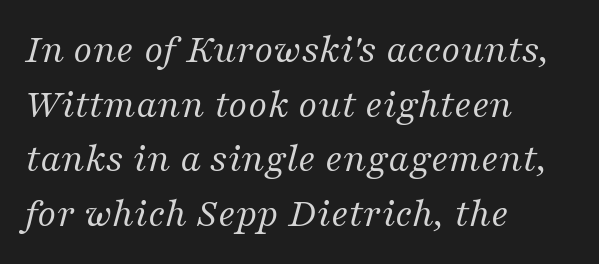
{"serif": "yes", "italic": "yes", "lean": "right", "slant_degrees": 16, "bold": "no", "weight": "regular", "width": "normal", "stroke_contrast": "medium", "x_height": "medium", "monospaced": "no", "underline": "no", "align": "left", "line_spacing": "normal", "line_spacing_ratio": 1.33, "letter_spacing": "normal", "letter_spacing_em": 0.0, "glyph_px": 41}
